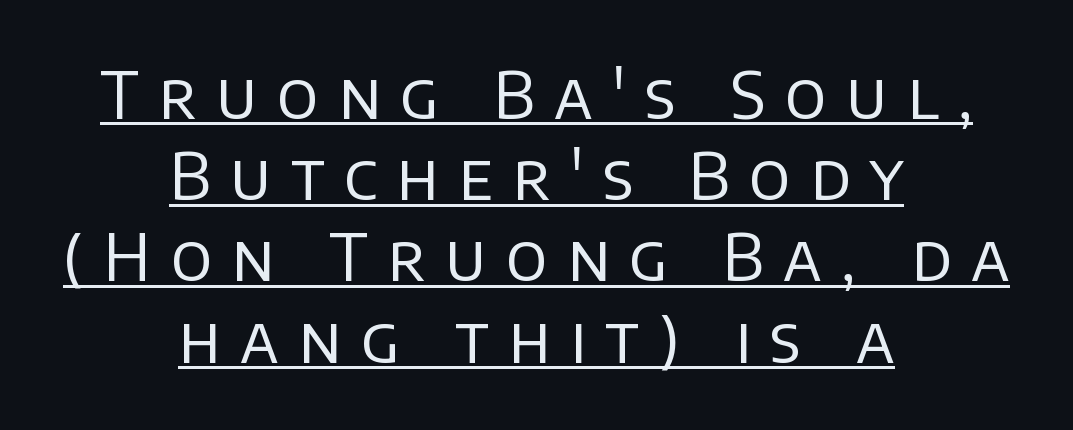
Q: Is the text bold? A: No.
Q: Is the text italic (slanted)? A: No, it is upright.
Q: Is the typeface a serif or a sans-serif typeface? A: Sans-serif.
Q: Is the text underlined? A: Yes.
Q: How is the paragraph aligned? A: Centered.
Q: Is the spacing between letters normal or unusually wide? A: Unusually wide.
Q: Is the spacing between lines tight, normal or loose? A: Normal.
Q: Width (condensed, normal, or wide)? A: Normal.
Q: Stroke contrast? A: Low.
Q: x-height? A: Large.
Q: Monospaced? A: No.
